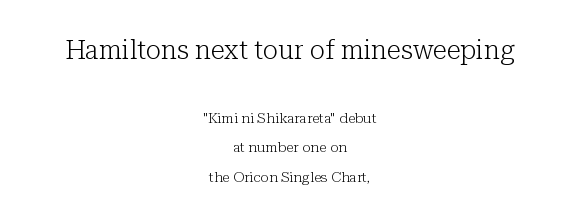
The image shows 26 px text type, upright; set centered, loose line spacing (2.11x), normal letter spacing, not underlined; the first (top) block is 1.86x larger.
